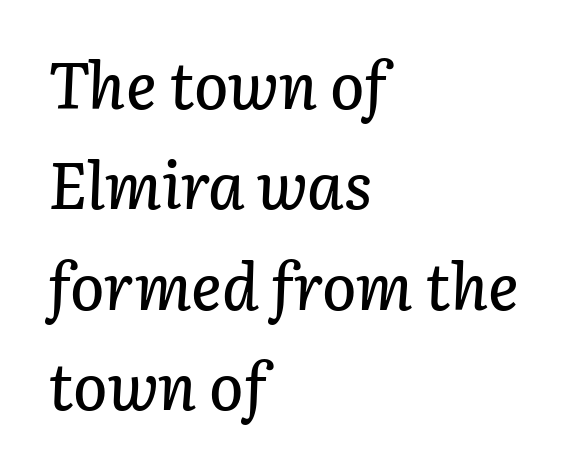
Q: Is the text italic (slanted)? A: Yes, it leans right by about 3 degrees.
Q: Is the text underlined? A: No.
Q: How is the paragraph aligned? A: Left-aligned.
Q: Is the spacing between letters normal or unusually wide? A: Normal.
Q: Is the spacing between lines tight, normal or loose? A: Normal.
Q: Width (condensed, normal, or wide)? A: Normal.
Q: Stroke contrast? A: Low.
Q: x-height? A: Medium.
Q: Monospaced? A: No.
